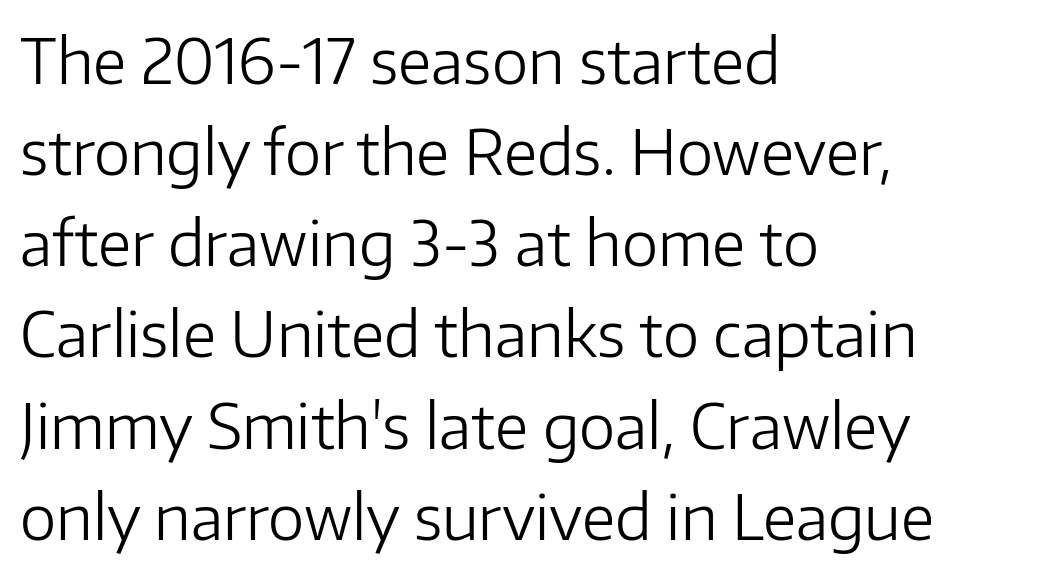
Q: Is the text bold? A: No.
Q: Is the text italic (slanted)? A: No, it is upright.
Q: Is the typeface a serif or a sans-serif typeface? A: Sans-serif.
Q: Is the text underlined? A: No.
Q: How is the paragraph aligned? A: Left-aligned.
Q: Is the spacing between letters normal or unusually wide? A: Normal.
Q: Is the spacing between lines tight, normal or loose? A: Normal.
Q: Width (condensed, normal, or wide)? A: Normal.
Q: Stroke contrast? A: Low.
Q: x-height? A: Medium.
Q: Monospaced? A: No.
